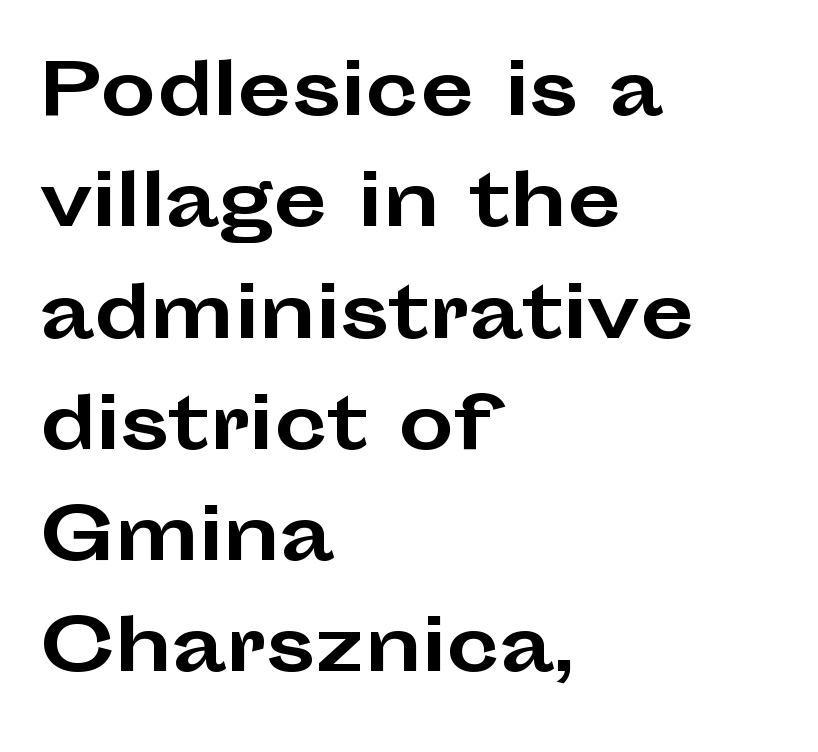
{"serif": "no", "italic": "no", "bold": "yes", "weight": "bold", "width": "wide", "stroke_contrast": "low", "x_height": "medium", "monospaced": "no", "underline": "no", "align": "left", "line_spacing": "normal", "line_spacing_ratio": 1.59, "letter_spacing": "normal", "letter_spacing_em": 0.0, "glyph_px": 70}
